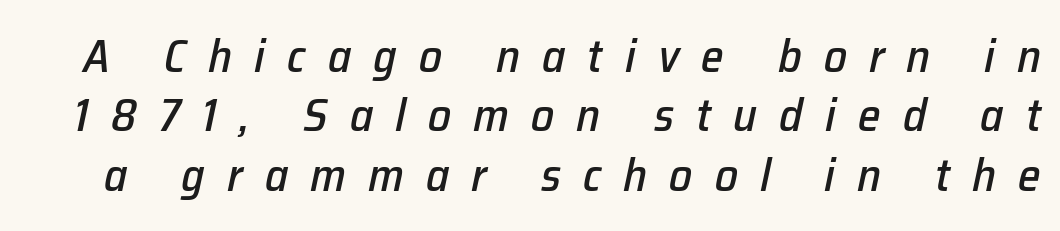
The image shows 46 px text type, italic (leaning right); set normal line spacing (1.29x), unusually wide letter spacing (+0.48 em), not underlined; low stroke contrast and a medium x-height.
